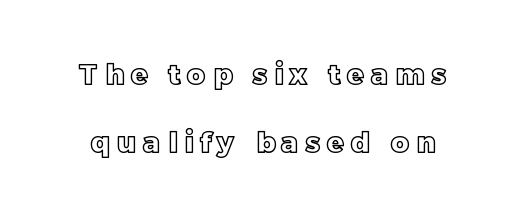
The image shows 28 px text type, upright; set loose line spacing (2.42x), unusually wide letter spacing (+0.25 em), not underlined; a large x-height.
